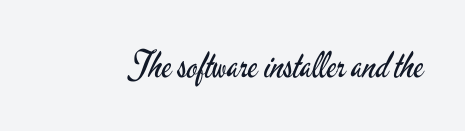
The characters display no serif detailing; their extremities are plain. Weight class: somewhere from thin through regular. The letters advance in unequal steps, a hallmark of proportional type. Clear beneath every line of the passage. Students, note that the glyphs here touch the page at normal intervals.
